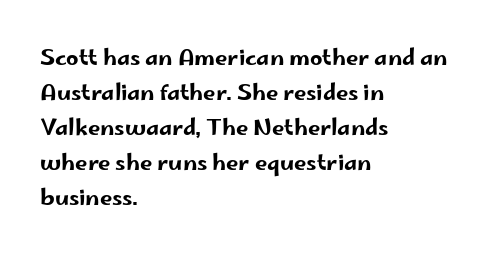
The image shows 22 px text type, upright; set left-aligned, normal line spacing (1.59x), normal letter spacing, not underlined.
